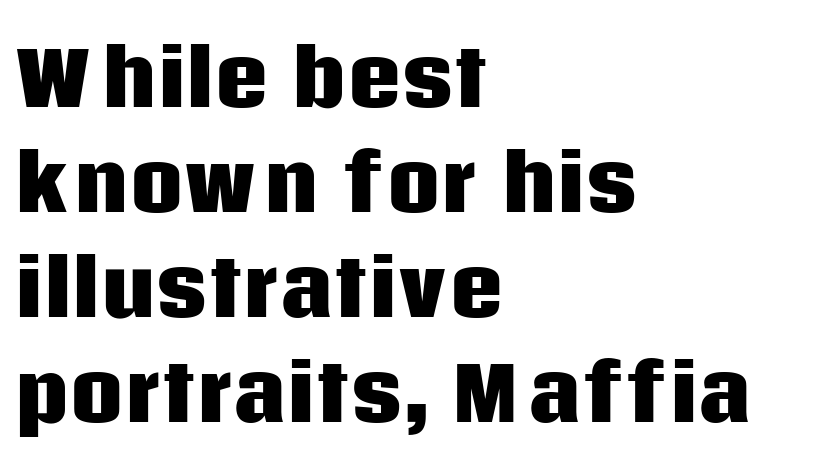
Q: Is the text bold? A: Yes.
Q: Is the text italic (slanted)? A: No, it is upright.
Q: Is the typeface a serif or a sans-serif typeface? A: Sans-serif.
Q: Is the text underlined? A: No.
Q: How is the paragraph aligned? A: Left-aligned.
Q: Is the spacing between letters normal or unusually wide? A: Normal.
Q: Is the spacing between lines tight, normal or loose? A: Normal.
Q: Width (condensed, normal, or wide)? A: Normal.
Q: Stroke contrast? A: Low.
Q: x-height? A: Large.
Q: Monospaced? A: No.
